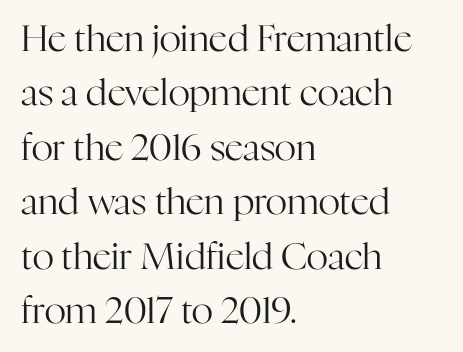
Visually the block forms a straight wall on the left and a jagged coastline on the right. Bare-footed words on every line. Stroke thickness stays within the range of a standard reading face or lighter. The lettering stays uniformly vertical, giving the passage a roman look. The passage shown is typeset with a serif family.
